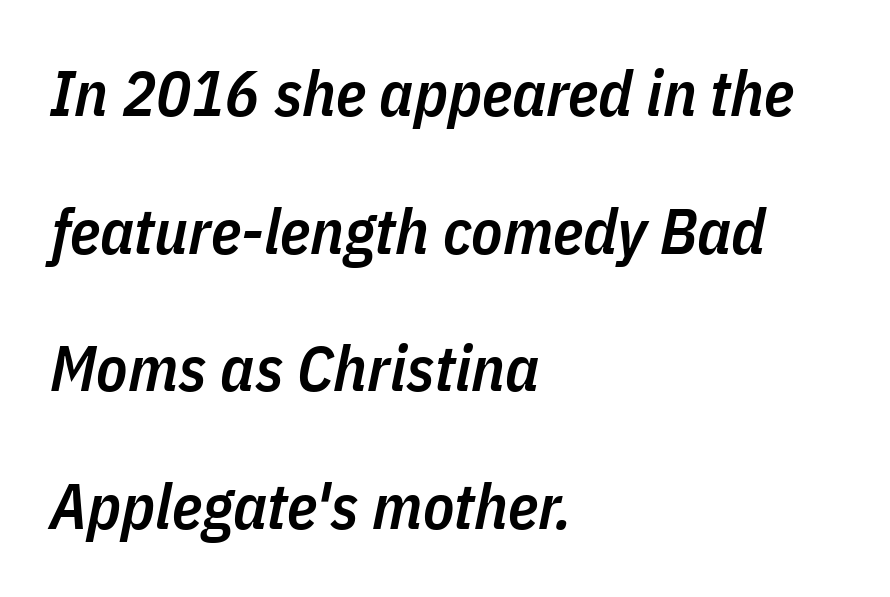
The image shows 64 px semibold, condensed type, italic (leaning right); set left-aligned, loose line spacing (2.15x), normal letter spacing, not underlined; low stroke contrast and a medium x-height.
